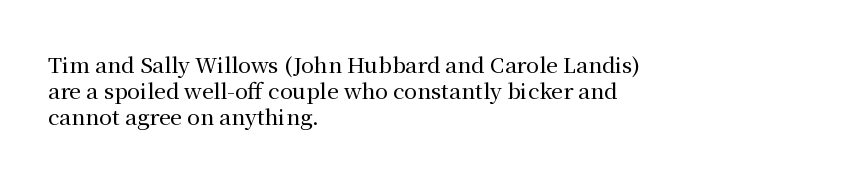
{"italic": "no", "underline": "no", "align": "left", "line_spacing_ratio": 1.23, "letter_spacing": "normal", "letter_spacing_em": 0.0, "glyph_px": 21}
